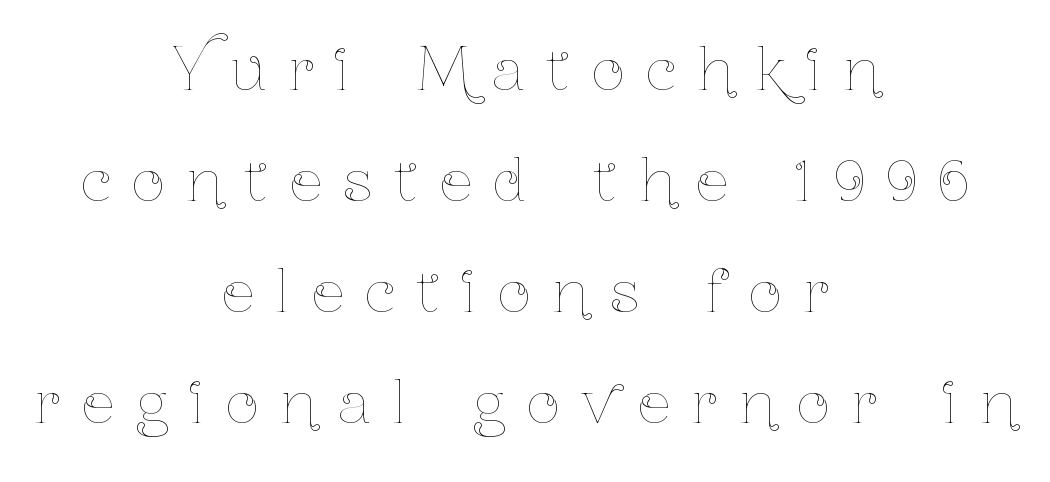
{"italic": "no", "bold": "no", "weight": "thin", "width": "condensed", "stroke_contrast": "low", "x_height": "medium", "monospaced": "no", "underline": "no", "align": "center", "line_spacing": "loose", "line_spacing_ratio": 1.95, "letter_spacing": "wide", "letter_spacing_em": 0.39, "glyph_px": 57}
